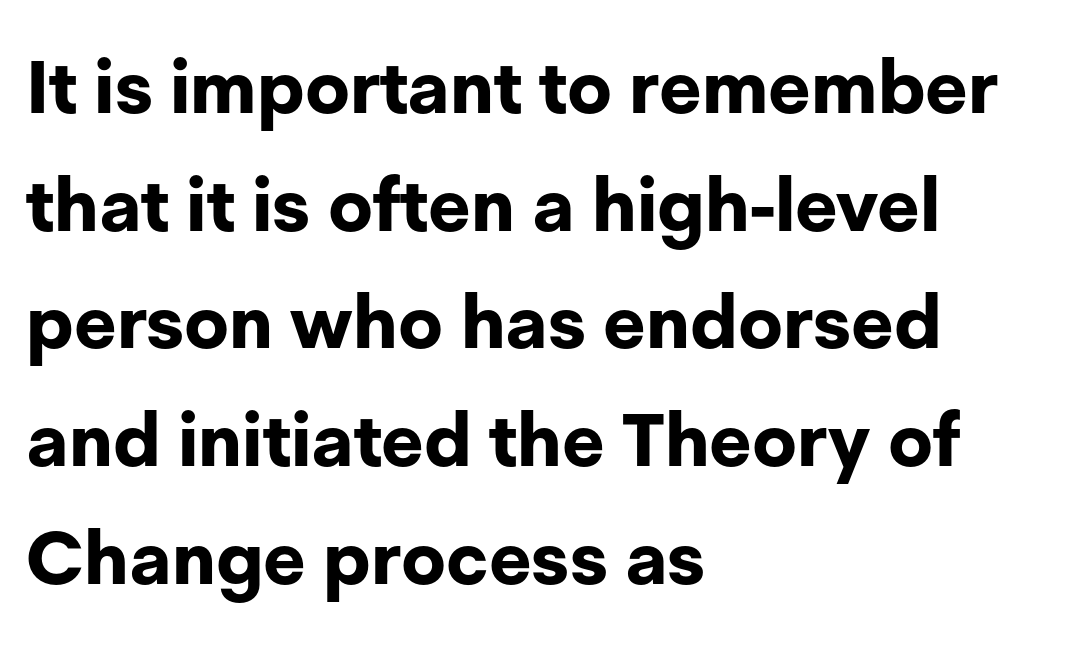
{"serif": "no", "italic": "no", "bold": "yes", "weight": "bold", "width": "normal", "stroke_contrast": "low", "x_height": "medium", "monospaced": "no", "underline": "no", "align": "left", "line_spacing": "normal", "line_spacing_ratio": 1.59, "letter_spacing": "normal", "letter_spacing_em": 0.0, "glyph_px": 74}
